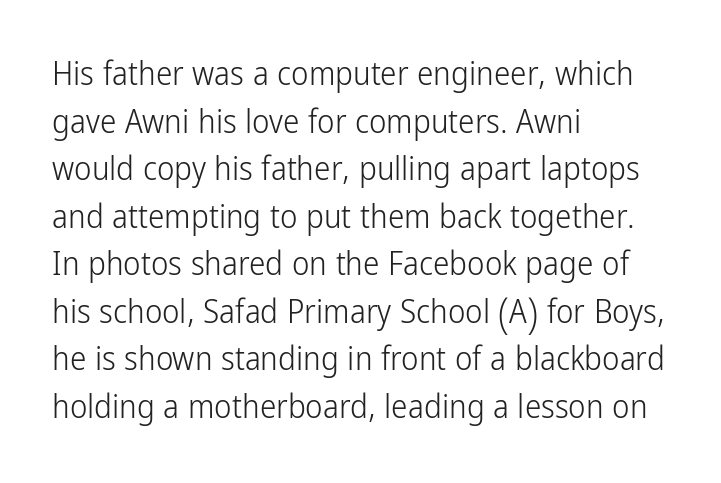
Quick note: not italic, upright. The space directly below the letters is spotless. These lines stack with their left ends in a neat column. Regular leading.
